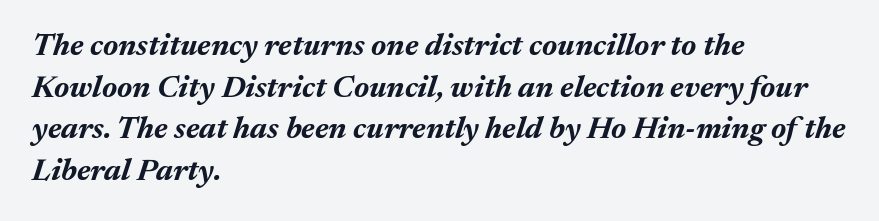
Q: Is the text bold? A: Yes.
Q: Is the text italic (slanted)? A: Yes, it leans right by about 17 degrees.
Q: Is the text underlined? A: No.
Q: How is the paragraph aligned? A: Left-aligned.
Q: Is the spacing between letters normal or unusually wide? A: Normal.
Q: Is the spacing between lines tight, normal or loose? A: Normal.
Q: Width (condensed, normal, or wide)? A: Normal.
Q: Stroke contrast? A: Medium.
Q: x-height? A: Medium.
Q: Monospaced? A: No.
